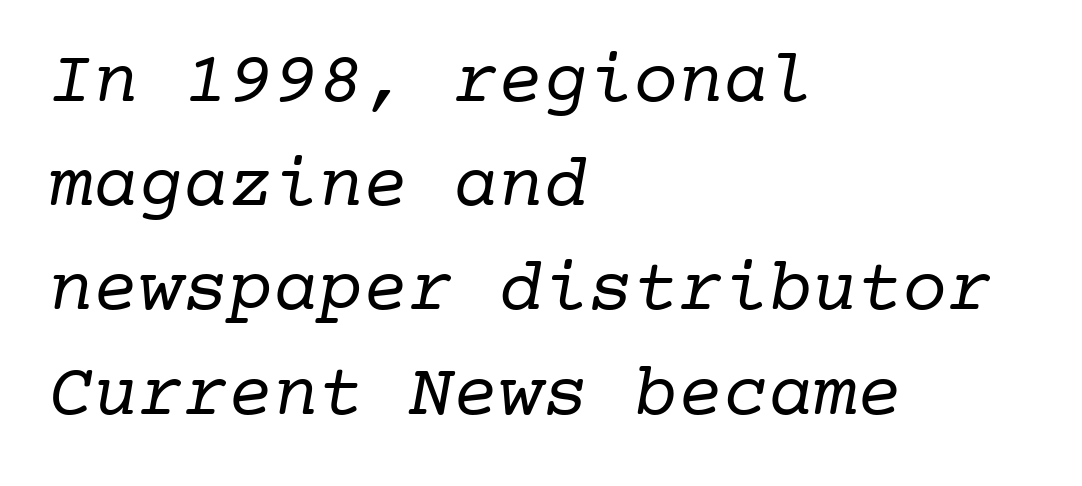
Q: Is the text bold? A: No.
Q: Is the typeface a serif or a sans-serif typeface? A: Serif.
Q: Is the text underlined? A: No.
Q: How is the paragraph aligned? A: Left-aligned.
Q: Is the spacing between letters normal or unusually wide? A: Normal.
Q: Is the spacing between lines tight, normal or loose? A: Normal.
Q: Width (condensed, normal, or wide)? A: Normal.
Q: Stroke contrast? A: Low.
Q: x-height? A: Medium.
Q: Monospaced? A: Yes.
